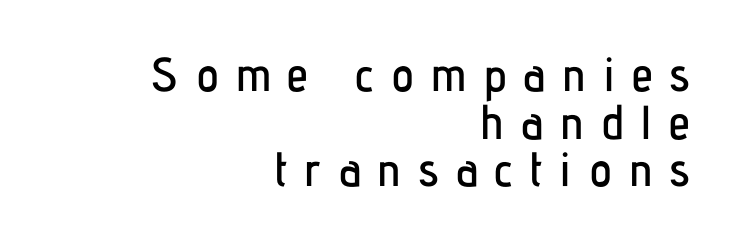
Q: Is the text italic (slanted)? A: No, it is upright.
Q: Is the typeface a serif or a sans-serif typeface? A: Sans-serif.
Q: Is the text underlined? A: No.
Q: How is the paragraph aligned? A: Right-aligned.
Q: Is the spacing between letters normal or unusually wide? A: Unusually wide.
Q: Is the spacing between lines tight, normal or loose? A: Tight.
Q: Width (condensed, normal, or wide)? A: Condensed.
Q: Stroke contrast? A: Low.
Q: x-height? A: Medium.
Q: Monospaced? A: No.
